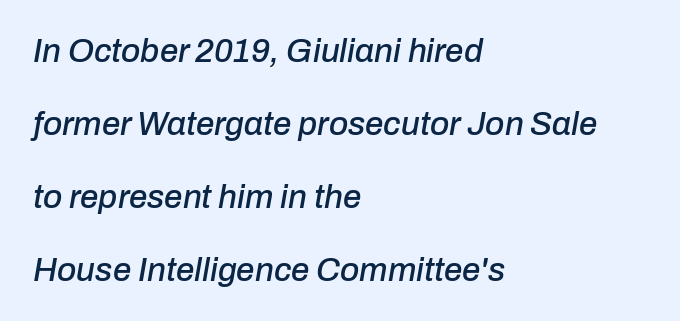
{"italic": "yes", "lean": "right", "slant_degrees": 10, "width": "normal", "stroke_contrast": "low", "x_height": "medium", "monospaced": "no", "underline": "no", "align": "left", "line_spacing": "loose", "line_spacing_ratio": 2.21, "letter_spacing": "normal", "letter_spacing_em": 0.0, "glyph_px": 33}
